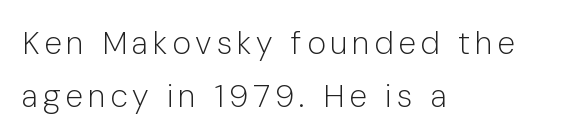
Q: Is the text bold? A: No.
Q: Is the text italic (slanted)? A: No, it is upright.
Q: Is the typeface a serif or a sans-serif typeface? A: Sans-serif.
Q: Is the text underlined? A: No.
Q: How is the paragraph aligned? A: Left-aligned.
Q: Is the spacing between lines tight, normal or loose? A: Normal.
Q: Width (condensed, normal, or wide)? A: Normal.
Q: Stroke contrast? A: Low.
Q: x-height? A: Medium.
Q: Monospaced? A: No.
